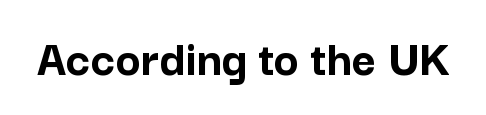
{"serif": "no", "italic": "no", "bold": "yes", "weight": "semibold", "width": "normal", "stroke_contrast": "low", "x_height": "medium", "monospaced": "no", "underline": "no", "letter_spacing": "normal", "letter_spacing_em": 0.0, "glyph_px": 52}
